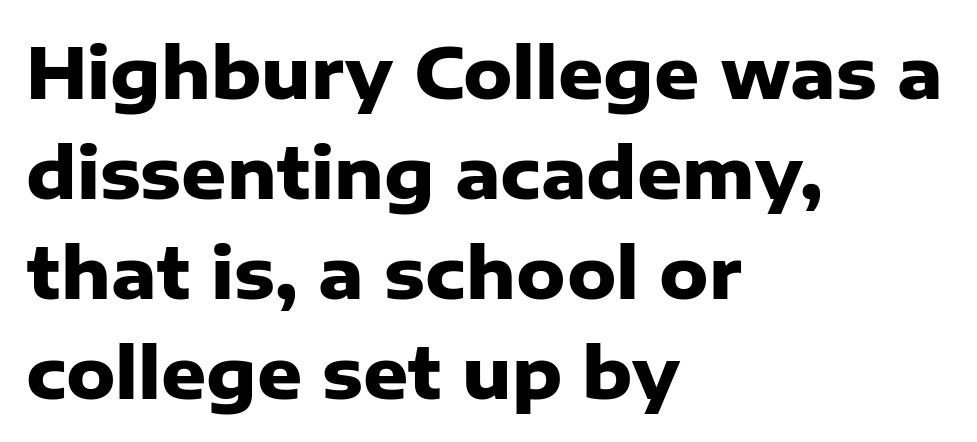
Caption: standard tracking, unaltered. Look at the stroke-to-counter ratio: heavy, a bold. The space beneath each line is pristine and unruled. A typesetter would mark this as roman, not italic. Spacing verdict: proportional, widths tailored to each character. The line-height multiplier appears to be the usual default.
